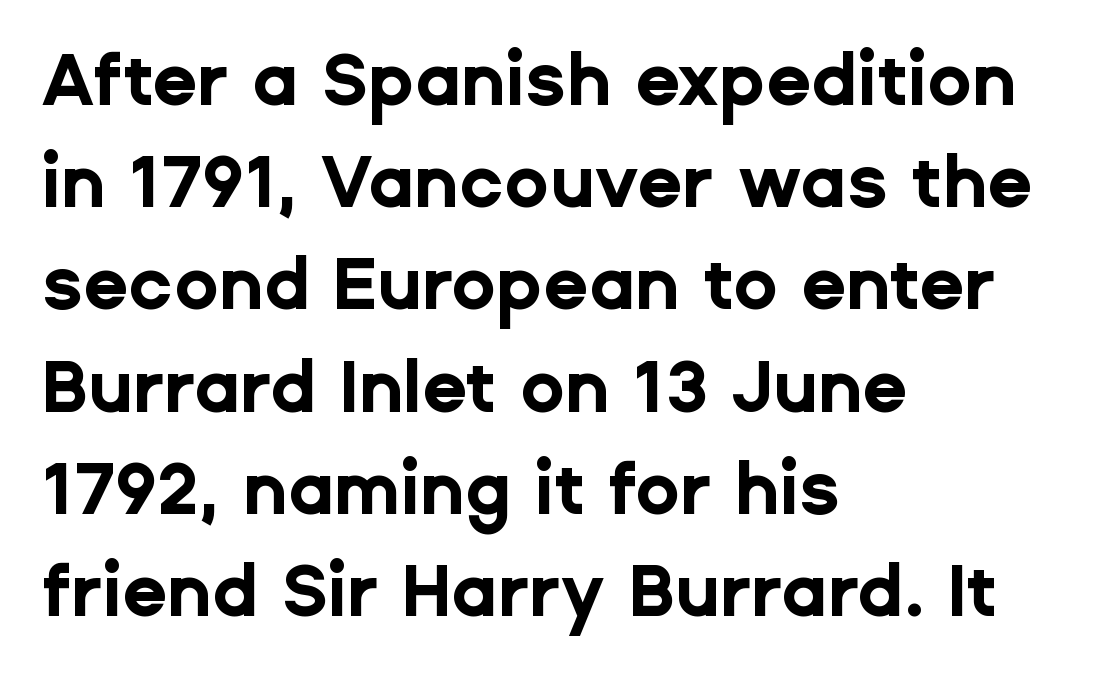
{"serif": "no", "italic": "no", "bold": "yes", "weight": "bold", "width": "normal", "stroke_contrast": "low", "x_height": "medium", "monospaced": "no", "underline": "no", "align": "left", "line_spacing": "normal", "line_spacing_ratio": 1.4, "letter_spacing": "normal", "letter_spacing_em": 0.0, "glyph_px": 73}
